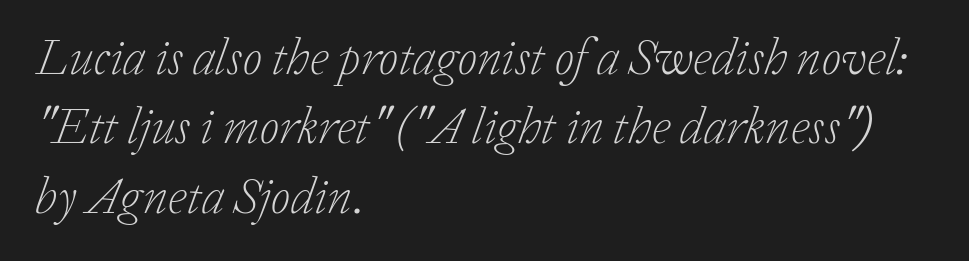
Q: Is the text bold? A: No.
Q: Is the text italic (slanted)? A: Yes, it leans right by about 20 degrees.
Q: Is the typeface a serif or a sans-serif typeface? A: Serif.
Q: Is the text underlined? A: No.
Q: How is the paragraph aligned? A: Left-aligned.
Q: Is the spacing between letters normal or unusually wide? A: Normal.
Q: Is the spacing between lines tight, normal or loose? A: Normal.
Q: Width (condensed, normal, or wide)? A: Normal.
Q: Stroke contrast? A: Low.
Q: x-height? A: Medium.
Q: Monospaced? A: No.
